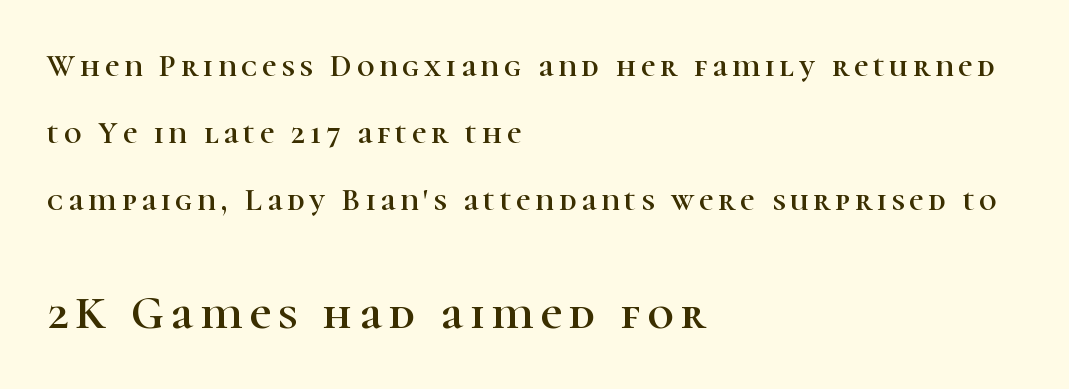
{"serif": "yes", "italic": "no", "width": "normal", "stroke_contrast": "high", "x_height": "medium", "monospaced": "no", "underline": "no", "align": "left", "line_spacing": "loose", "line_spacing_ratio": 2.16, "larger_block": "second", "size_ratio": 1.48, "glyph_px": 46}
